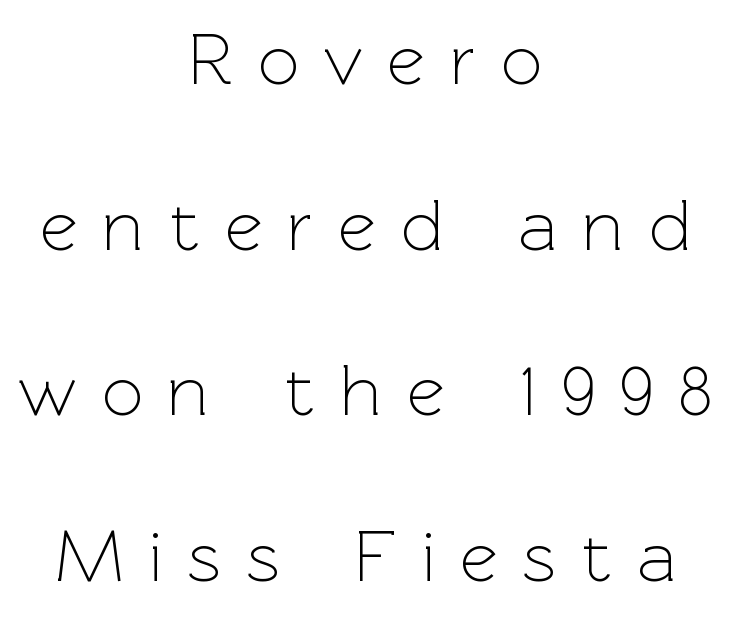
The image shows 73 px light sans-serif type, upright; set centered, loose line spacing (2.27x), unusually wide letter spacing (+0.34 em), not underlined; a medium x-height.
